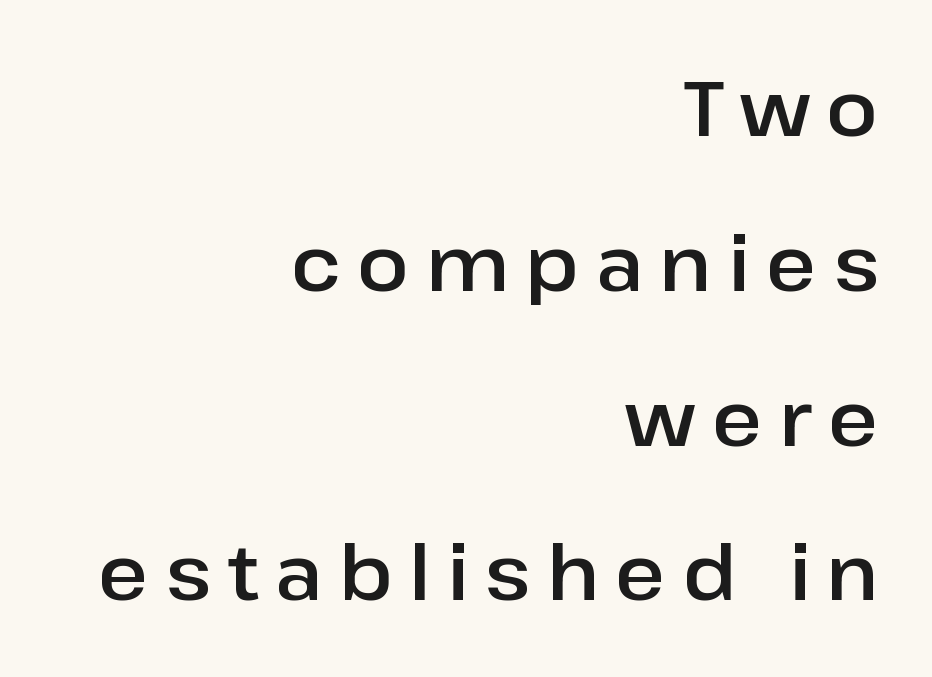
A typesetter would call this heavily tracked-out type. The rendering uses natural spacing where letterforms have individual widths. Type without underlining. Is the block centered? No — it sits flush against the right margin. Upright lettering throughout. A typesetter would label this face a sans.
